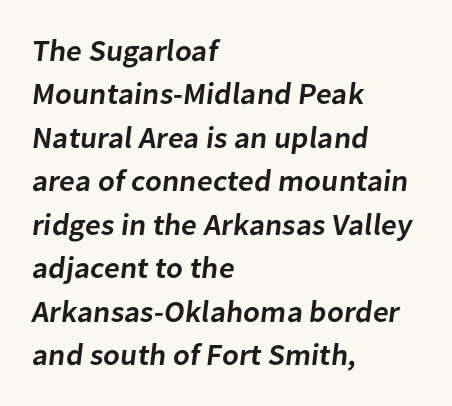
{"serif": "no", "bold": "semi", "weight": "semibold", "width": "normal", "stroke_contrast": "low", "x_height": "medium", "monospaced": "no", "underline": "no", "align": "left", "line_spacing": "normal", "line_spacing_ratio": 1.45, "letter_spacing": "normal", "letter_spacing_em": 0.0, "glyph_px": 30}
